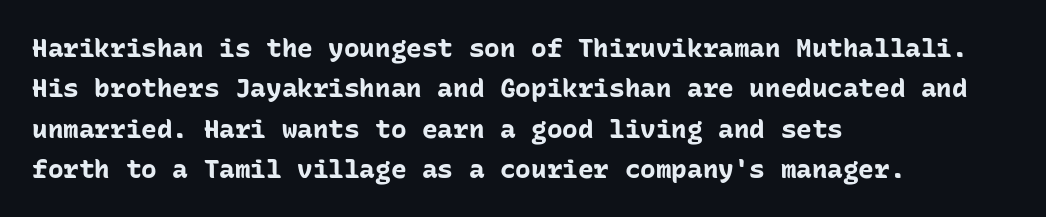
The image shows 26 px bold type, upright; set left-aligned, normal line spacing (1.55x), normal letter spacing, not underlined.
